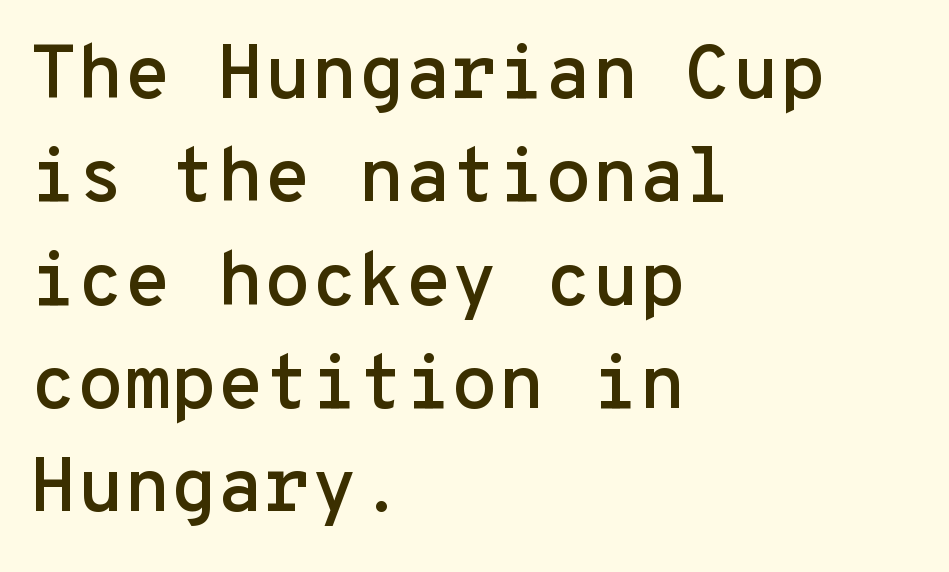
The image shows 76 px sans-serif type, upright, monospaced; set left-aligned, normal line spacing (1.36x), normal letter spacing, not underlined; low stroke contrast and a medium x-height.
